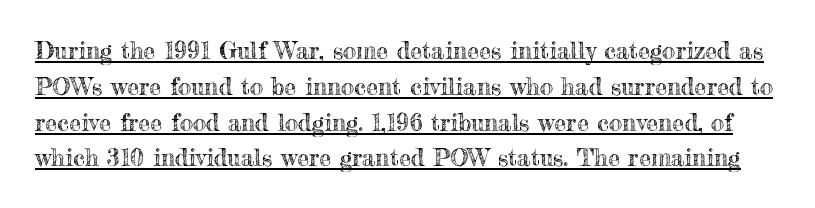
Q: Is the text italic (slanted)? A: No, it is upright.
Q: Is the text underlined? A: Yes.
Q: Is the spacing between letters normal or unusually wide? A: Normal.
Q: Is the spacing between lines tight, normal or loose? A: Normal.
